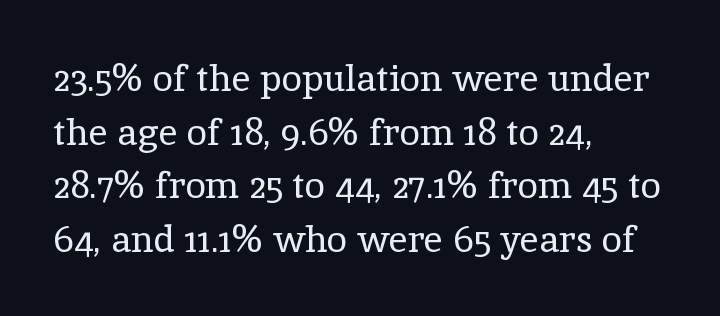
Whoever set this chose a conventional vertical rhythm. In CSS terms this would be text-align: left. Spacing verdict: proportional, widths tailored to each character. On a weight scale, this lands at 450 or below. The letters sit at their default tracking, neither squeezed nor spread.
